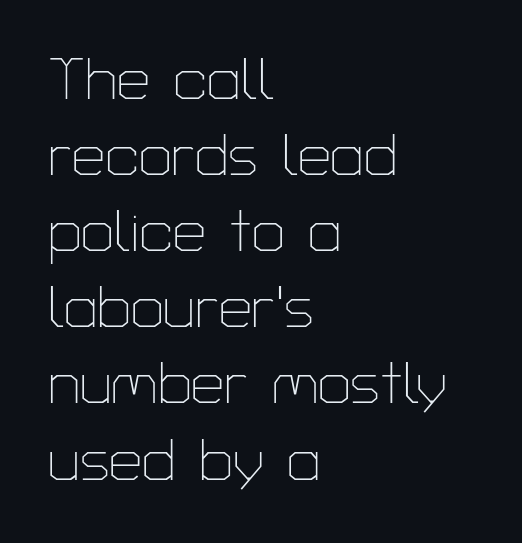
{"serif": "no", "italic": "no", "bold": "no", "weight": "thin", "width": "normal", "stroke_contrast": "low", "x_height": "medium", "monospaced": "no", "underline": "no", "align": "left", "line_spacing": "normal", "line_spacing_ratio": 1.29, "letter_spacing": "normal", "letter_spacing_em": 0.0, "glyph_px": 59}
